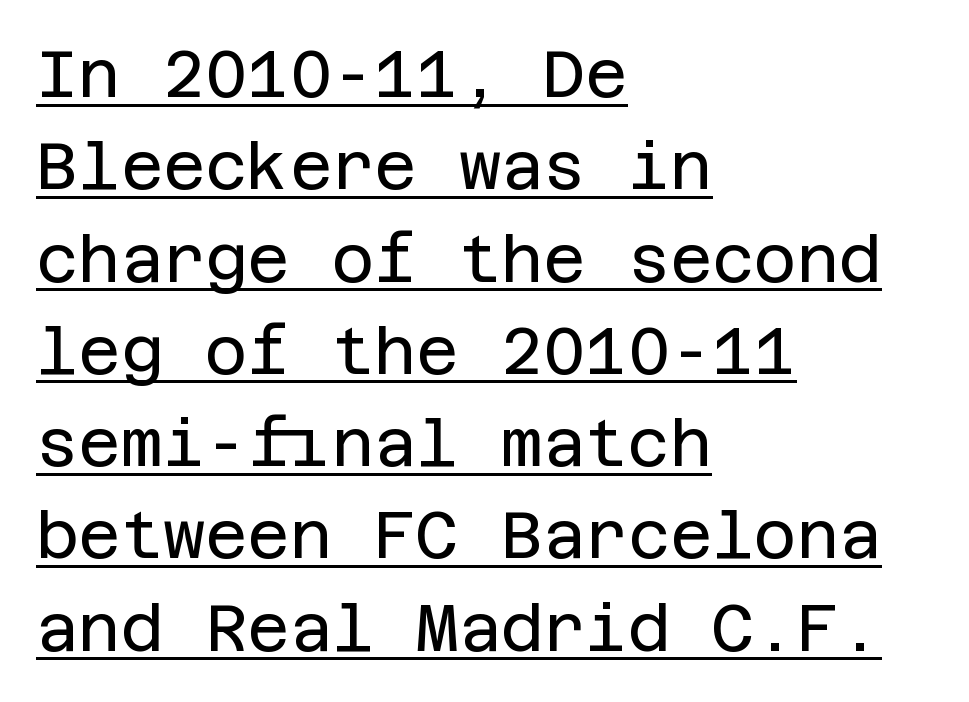
A sans-serif font was chosen for this passage. This reads as an unemphasized weight, regular at the heaviest. When letters stand straight like this, we call the style roman or upright. Short and long lines alike share a common starting point at left. Rows of type keep a routine distance in the vertical direction.
